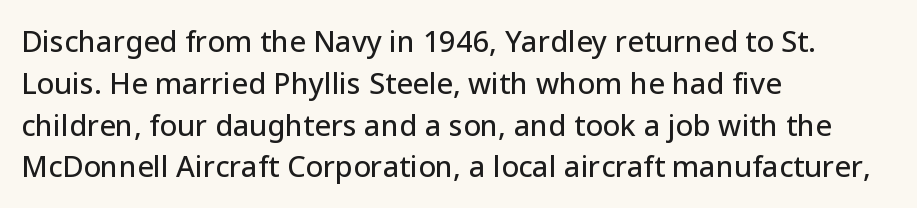
Q: Is the text italic (slanted)? A: No, it is upright.
Q: Is the typeface a serif or a sans-serif typeface? A: Sans-serif.
Q: Is the text underlined? A: No.
Q: How is the paragraph aligned? A: Left-aligned.
Q: Is the spacing between letters normal or unusually wide? A: Normal.
Q: Is the spacing between lines tight, normal or loose? A: Normal.
Q: Width (condensed, normal, or wide)? A: Normal.
Q: Stroke contrast? A: Low.
Q: x-height? A: Medium.
Q: Monospaced? A: No.
